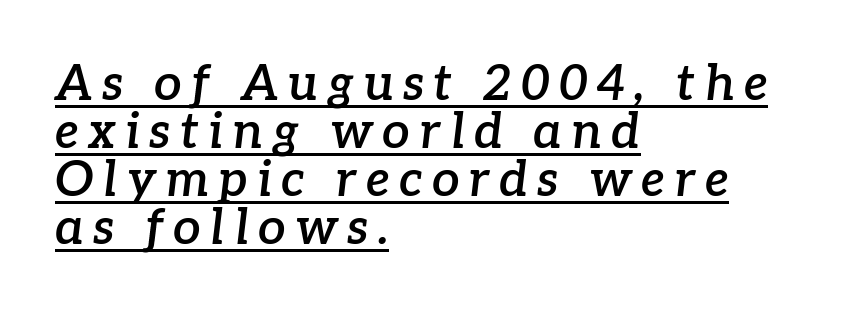
The image shows 49 px semibold serif type, italic (leaning right); set left-aligned, tight line spacing (0.98x), underlined; low stroke contrast and a medium x-height.
